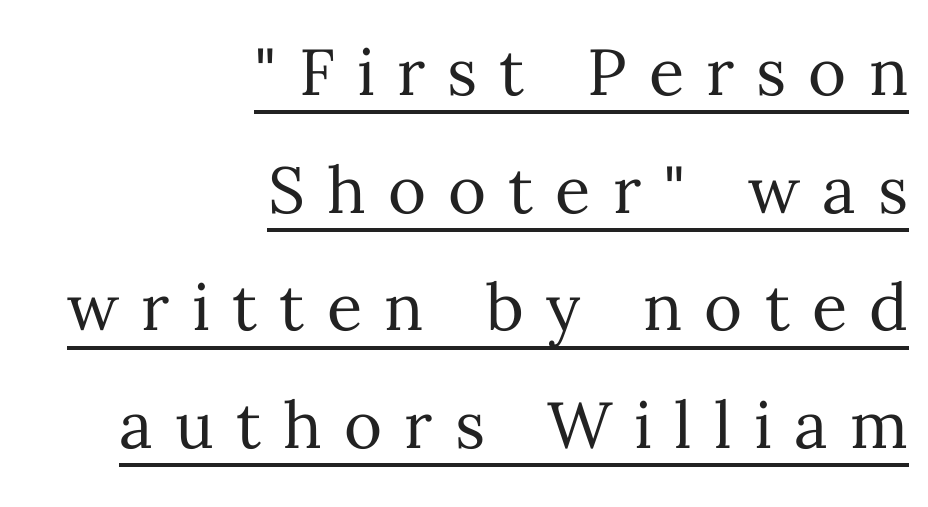
Q: Is the text bold? A: No.
Q: Is the text italic (slanted)? A: No, it is upright.
Q: Is the text underlined? A: Yes.
Q: How is the paragraph aligned? A: Right-aligned.
Q: Is the spacing between letters normal or unusually wide? A: Unusually wide.
Q: Width (condensed, normal, or wide)? A: Normal.
Q: Stroke contrast? A: Medium.
Q: x-height? A: Medium.
Q: Monospaced? A: No.
